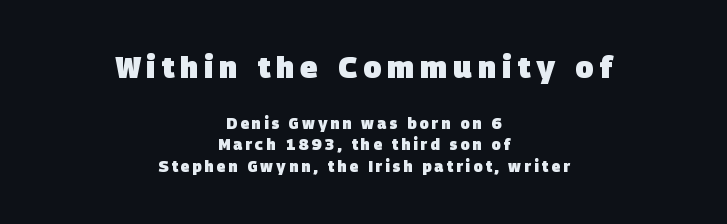
Larger block? The one above; the one below is distinctly smaller. Nobody drew a line under any word here. Look at the stroke-to-counter ratio: heavy, a bold. You could only call the tracking loose — the letters float apart. Teacher's note: observe the equal gaps on both sides — that is centered alignment. A typesetter would call this leading conventional body-copy spacing.
